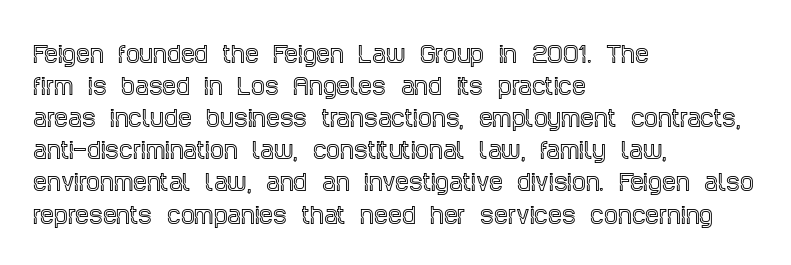
Q: Is the text italic (slanted)? A: No, it is upright.
Q: Is the text underlined? A: No.
Q: How is the paragraph aligned? A: Left-aligned.
Q: Is the spacing between letters normal or unusually wide? A: Normal.
Q: Is the spacing between lines tight, normal or loose? A: Normal.
